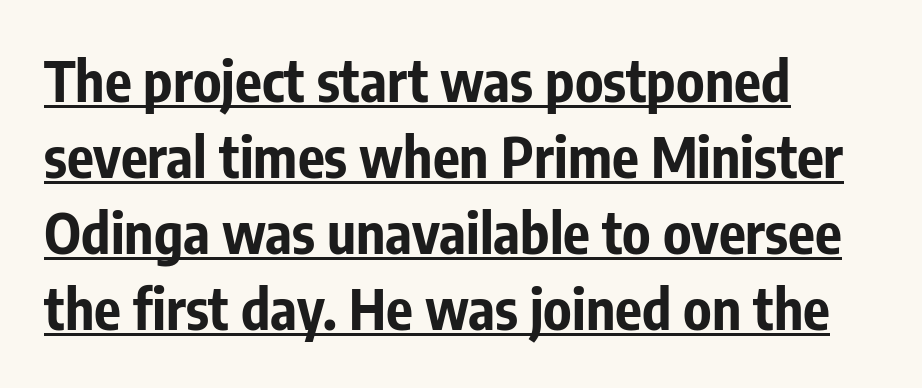
{"serif": "no", "italic": "no", "bold": "yes", "weight": "bold", "width": "condensed", "stroke_contrast": "low", "x_height": "medium", "monospaced": "no", "underline": "yes", "align": "left", "line_spacing": "normal", "line_spacing_ratio": 1.36, "letter_spacing": "normal", "letter_spacing_em": 0.0, "glyph_px": 56}
